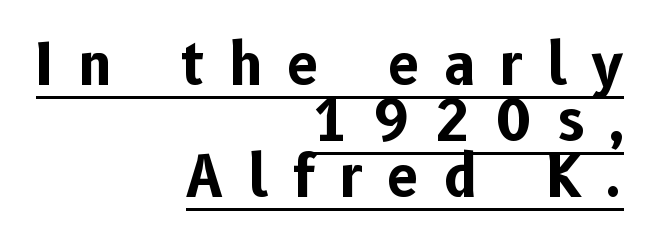
Q: Is the text bold? A: Yes.
Q: Is the text italic (slanted)? A: No, it is upright.
Q: Is the typeface a serif or a sans-serif typeface? A: Sans-serif.
Q: Is the text underlined? A: Yes.
Q: How is the paragraph aligned? A: Right-aligned.
Q: Is the spacing between letters normal or unusually wide? A: Unusually wide.
Q: Is the spacing between lines tight, normal or loose? A: Tight.
Q: Width (condensed, normal, or wide)? A: Normal.
Q: Stroke contrast? A: Low.
Q: x-height? A: Medium.
Q: Monospaced? A: No.
